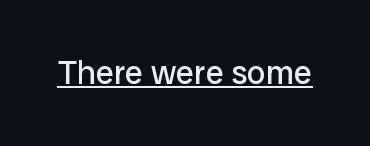
Unlike a traditional serif, this face leaves its strokes unadorned. Letters have the restrained weight of plain body copy at most. Students, note that the glyphs here touch the page at normal intervals. This is the regular roman posture of the typeface.
